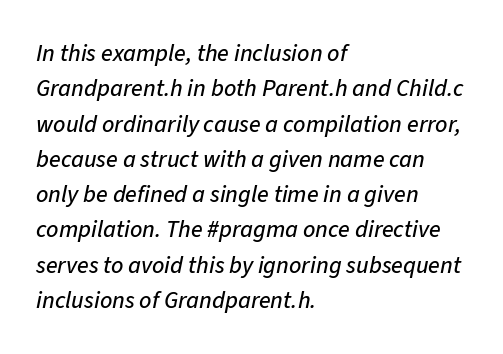
Q: Is the text italic (slanted)? A: Yes, it leans right by about 11 degrees.
Q: Is the text underlined? A: No.
Q: How is the paragraph aligned? A: Left-aligned.
Q: Is the spacing between letters normal or unusually wide? A: Normal.
Q: Is the spacing between lines tight, normal or loose? A: Normal.
